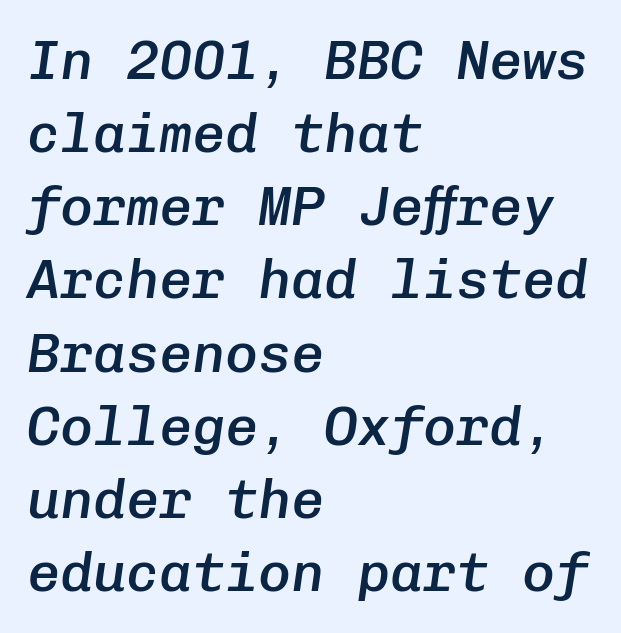
{"italic": "yes", "lean": "right", "slant_degrees": 8, "bold": "semi", "weight": "semibold", "width": "normal", "stroke_contrast": "low", "x_height": "medium", "monospaced": "yes", "underline": "no", "align": "left", "line_spacing": "normal", "line_spacing_ratio": 1.33, "letter_spacing": "normal", "letter_spacing_em": 0.0, "glyph_px": 55}
